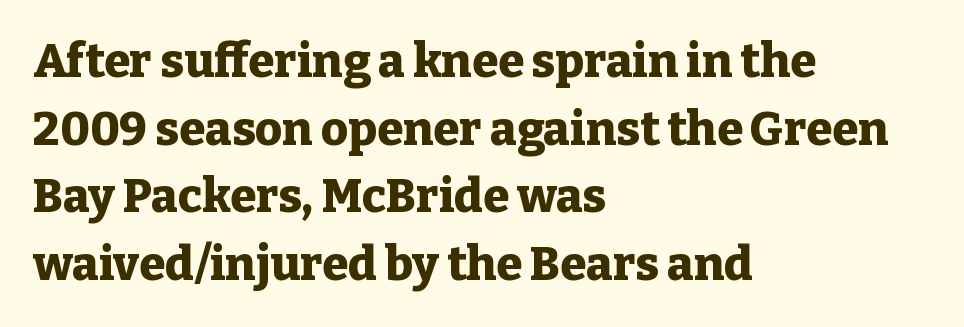
The rows are spaced the way most documents space them. The rendering uses natural spacing where letterforms have individual widths. The gaps between neighbouring characters are ordinary and unremarkable. The face used here has the dense, thick strokes of a bold. Which margin do the lines hug? The left one — the right edge is uneven. This is the regular roman posture of the typeface.
